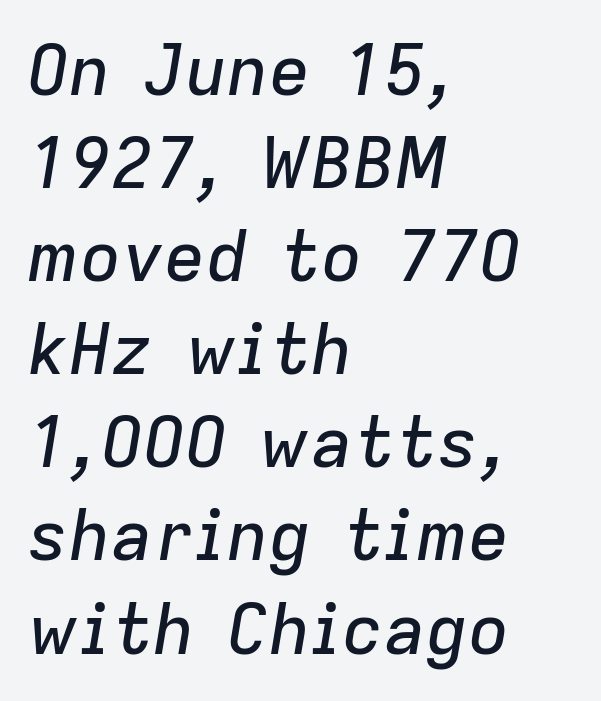
The image shows 70 px text type, italic (leaning right); set left-aligned, normal line spacing (1.33x), normal letter spacing, not underlined; low stroke contrast and a medium x-height.
